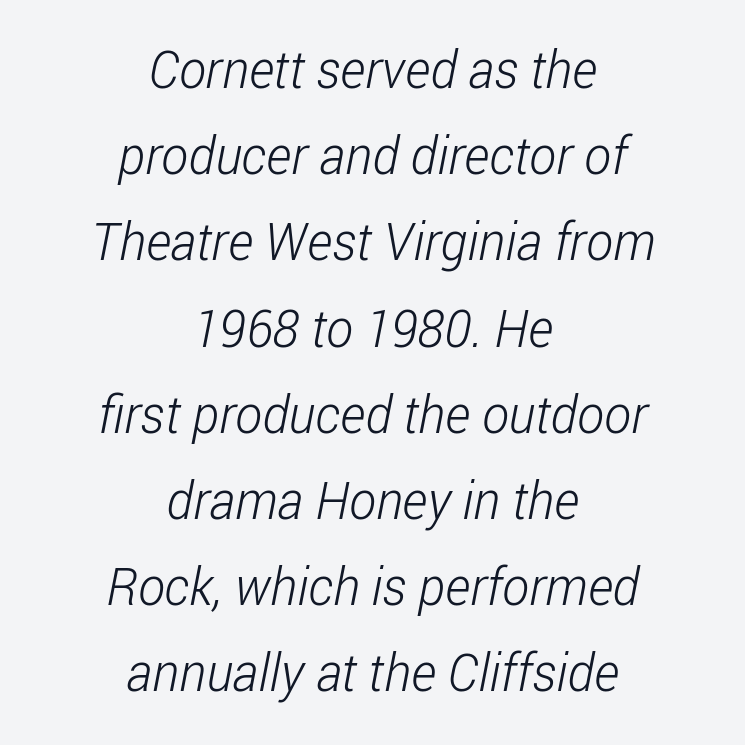
The image shows 51 px light, condensed sans-serif type; set centered, normal line spacing (1.69x), normal letter spacing, not underlined; low stroke contrast and a medium x-height.
